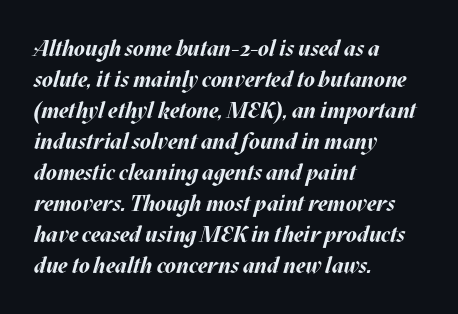
Q: Is the text bold? A: Yes.
Q: Is the text italic (slanted)? A: Yes, it leans right by about 17 degrees.
Q: Is the text underlined? A: No.
Q: How is the paragraph aligned? A: Left-aligned.
Q: Is the spacing between letters normal or unusually wide? A: Normal.
Q: Is the spacing between lines tight, normal or loose? A: Normal.
